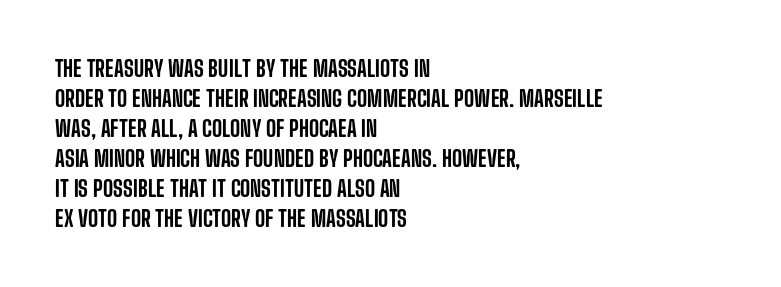
The image shows 22 px text type, upright; set left-aligned, normal line spacing (1.36x), normal letter spacing, not underlined.
